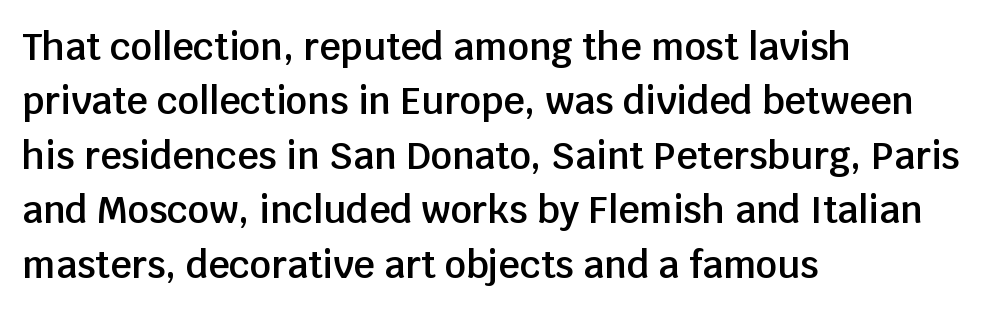
{"serif": "no", "italic": "no", "bold": "semi", "weight": "semibold", "width": "normal", "stroke_contrast": "low", "x_height": "large", "monospaced": "no", "underline": "no", "align": "left", "line_spacing": "normal", "line_spacing_ratio": 1.47, "letter_spacing": "normal", "letter_spacing_em": 0.0, "glyph_px": 37}
